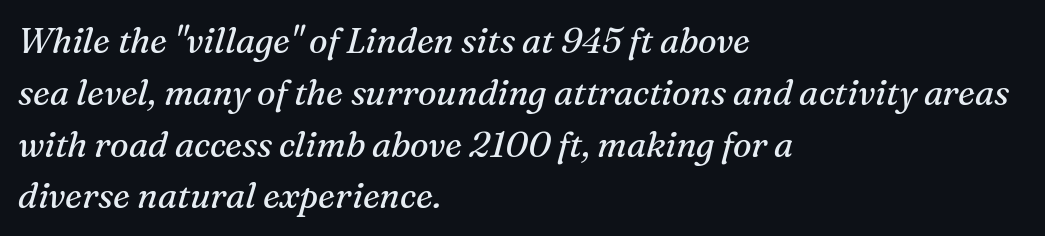
Bare-footed words on every line. The face used here is proportionally spaced, like ordinary book or web type. I'd call this a serif setting — the letters wear small feet. A light-to-regular cut is what we see here. Reading down the block, your eye returns to a fixed left position each line.
